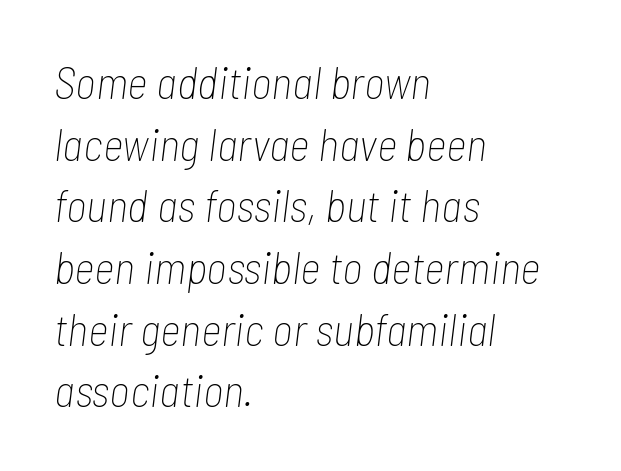
A typesetter would call this leading conventional body-copy spacing. This sample uses plain, unmodified letter spacing. The area under the type is left untouched. When letters slant like this, we call the style italic.
